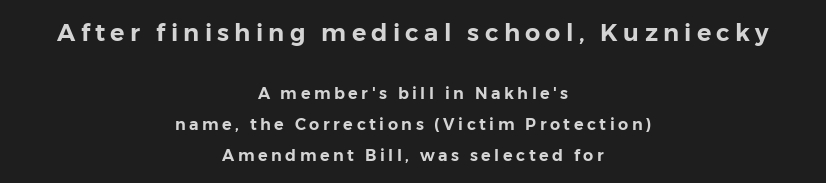
The image shows 24 px text type, upright; set centered, loose line spacing (1.94x), unusually wide letter spacing (+0.22 em), not underlined; the first (top) block is 1.5x larger.
